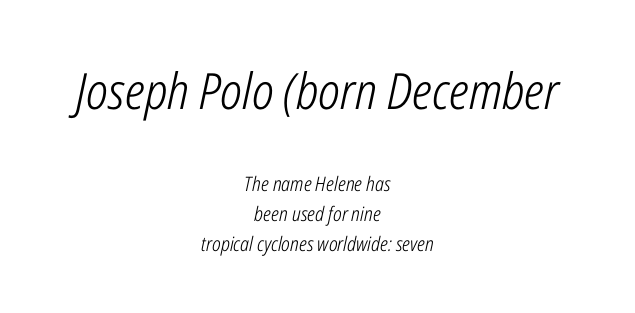
The image shows 50 px light, condensed type, italic (leaning right); set centered, normal line spacing (1.49x), normal letter spacing, not underlined; the first (top) block is 2.5x larger; low stroke contrast and a medium x-height.
